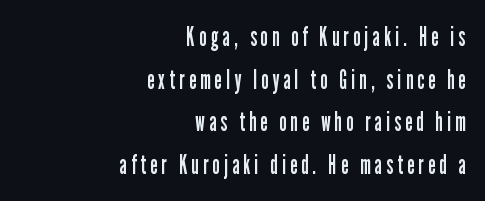
Notice how descenders clear the ascenders below comfortably — that's standard leading. The typography opts for an upright posture over an oblique one. Stroke thickness stays within the range of a standard reading face or lighter. Horizontally, the lines are justified to the trailing edge only. A bare baseline throughout the passage.
